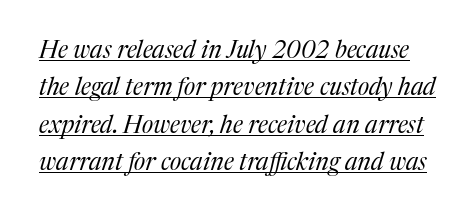
The image shows 24 px text type, italic (leaning right); set normal line spacing (1.56x), normal letter spacing, underlined.
